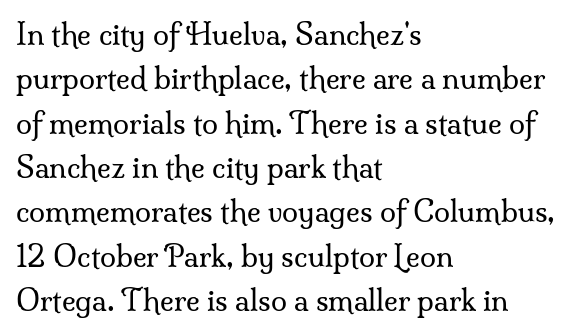
The image shows 29 px regular-weight serif type, upright; set left-aligned, normal line spacing (1.53x), normal letter spacing, not underlined; medium stroke contrast and a small x-height.
